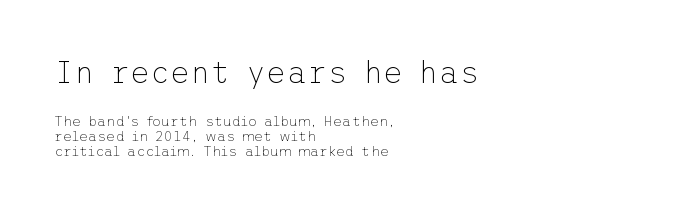
Horizontal bands of white between lines are thin slivers. Does extra space separate the letters? No, they use regular spacing. The typeface has the unassuming heft of standard copy or less. Italic: no, the glyphs are upright roman. Are there feet on the stems? There aren't — it's a sans.
